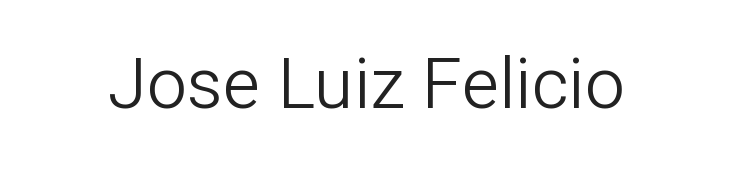
The image shows 71 px light sans-serif type, upright; set normal letter spacing, not underlined; low stroke contrast and a medium x-height.
